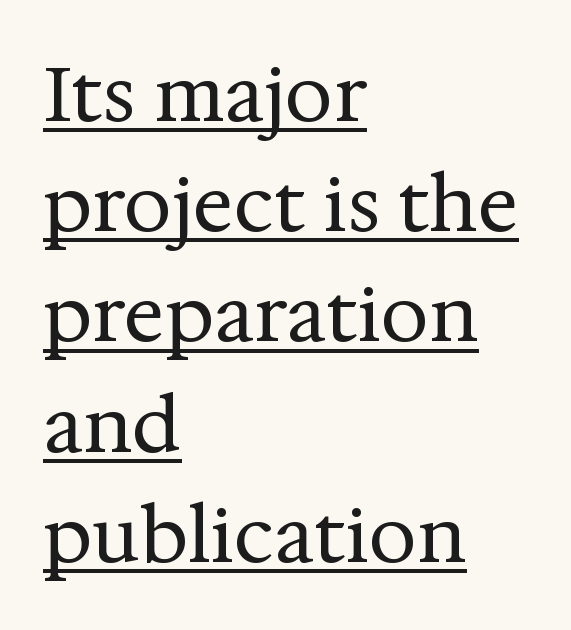
{"serif": "yes", "italic": "no", "bold": "no", "weight": "regular", "width": "normal", "stroke_contrast": "medium", "x_height": "medium", "monospaced": "no", "underline": "yes", "align": "left", "line_spacing": "normal", "line_spacing_ratio": 1.45, "letter_spacing": "normal", "letter_spacing_em": 0.0, "glyph_px": 76}
